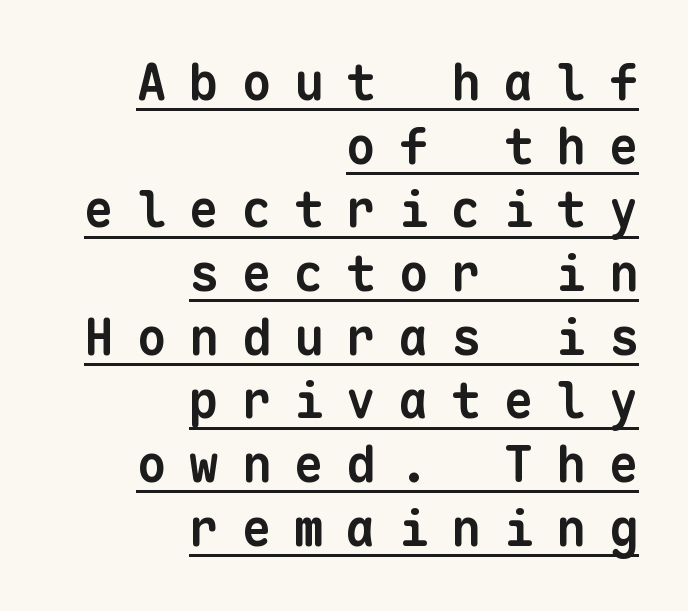
{"serif": "no", "bold": "yes", "weight": "bold", "width": "normal", "stroke_contrast": "low", "x_height": "medium", "monospaced": "yes", "underline": "yes", "align": "right", "line_spacing": "normal", "line_spacing_ratio": 1.3, "letter_spacing": "wide", "letter_spacing_em": 0.47, "glyph_px": 49}
